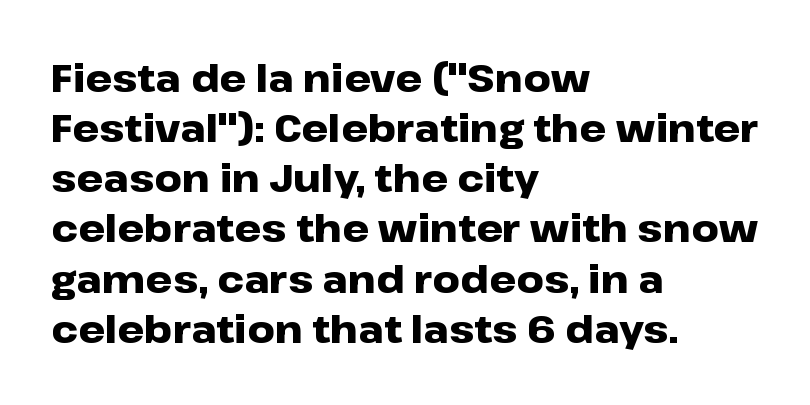
Q: Is the text bold? A: Yes.
Q: Is the text italic (slanted)? A: No, it is upright.
Q: Is the typeface a serif or a sans-serif typeface? A: Sans-serif.
Q: Is the text underlined? A: No.
Q: How is the paragraph aligned? A: Left-aligned.
Q: Is the spacing between letters normal or unusually wide? A: Normal.
Q: Is the spacing between lines tight, normal or loose? A: Normal.
Q: Width (condensed, normal, or wide)? A: Wide.
Q: Stroke contrast? A: Low.
Q: x-height? A: Medium.
Q: Monospaced? A: No.
